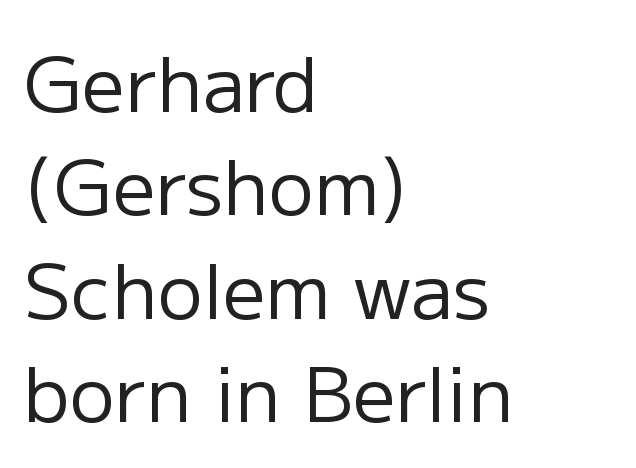
The image shows 76 px regular-weight sans-serif type, upright; set left-aligned, normal line spacing (1.36x), normal letter spacing, not underlined; low stroke contrast and a medium x-height.
